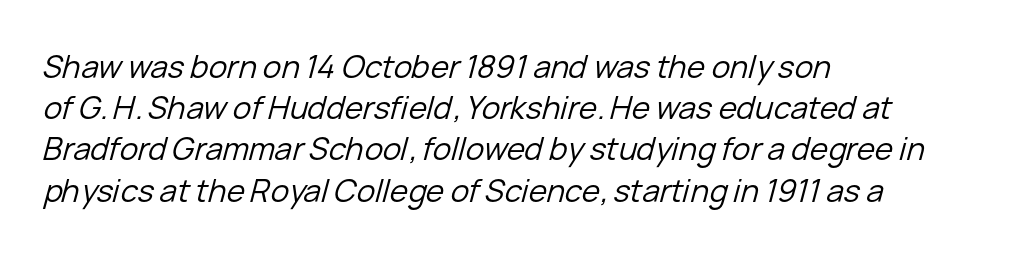
{"italic": "yes", "lean": "right", "slant_degrees": 15, "bold": "no", "weight": "regular", "width": "normal", "stroke_contrast": "low", "x_height": "medium", "monospaced": "no", "underline": "no", "align": "left", "line_spacing": "normal", "line_spacing_ratio": 1.33, "letter_spacing": "normal", "letter_spacing_em": 0.0, "glyph_px": 31}
